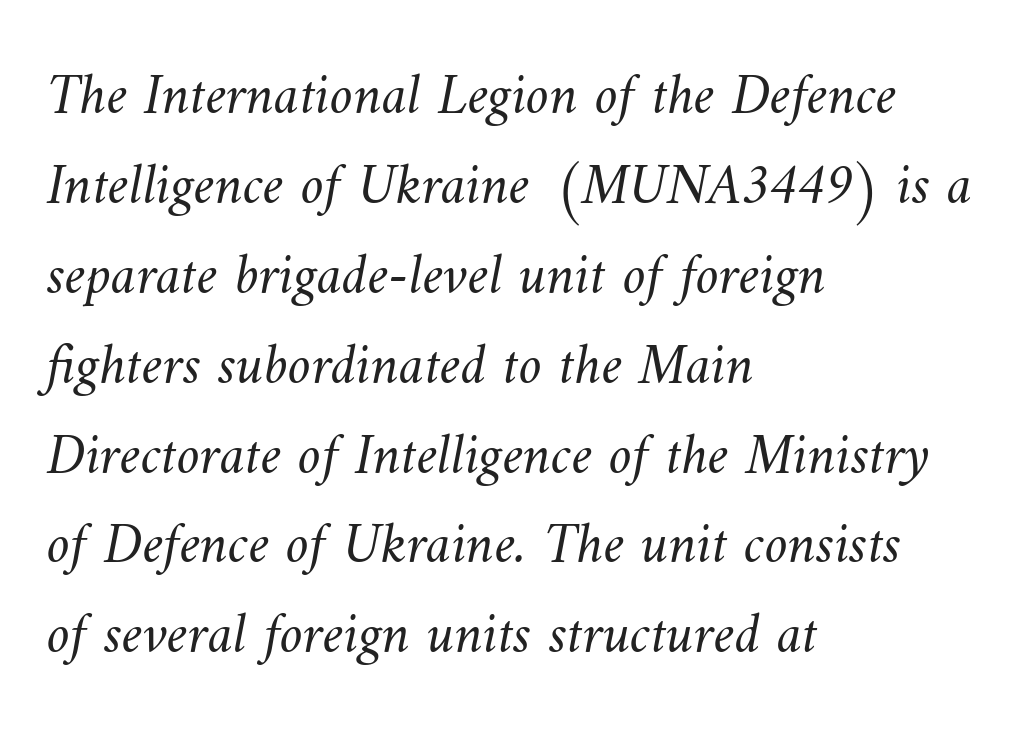
{"bold": "no", "weight": "light", "width": "normal", "stroke_contrast": "medium", "x_height": "small", "monospaced": "no", "underline": "no", "align": "left", "line_spacing": "normal", "line_spacing_ratio": 1.55, "letter_spacing": "normal", "letter_spacing_em": 0.0, "glyph_px": 58}
